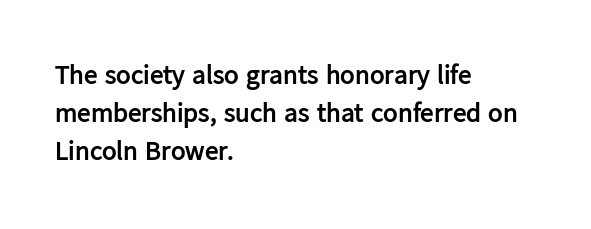
Q: Is the text bold? A: Yes.
Q: Is the text italic (slanted)? A: No, it is upright.
Q: Is the text underlined? A: No.
Q: How is the paragraph aligned? A: Left-aligned.
Q: Is the spacing between letters normal or unusually wide? A: Normal.
Q: Is the spacing between lines tight, normal or loose? A: Normal.
